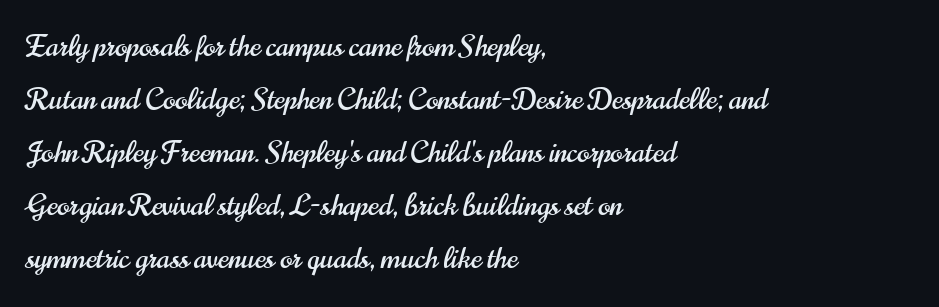
Q: Is the text italic (slanted)? A: Yes.
Q: Is the typeface a serif or a sans-serif typeface? A: Sans-serif.
Q: Is the text underlined? A: No.
Q: How is the paragraph aligned? A: Left-aligned.
Q: Is the spacing between letters normal or unusually wide? A: Normal.
Q: Width (condensed, normal, or wide)? A: Condensed.
Q: Stroke contrast? A: High.
Q: x-height? A: Small.
Q: Monospaced? A: No.
